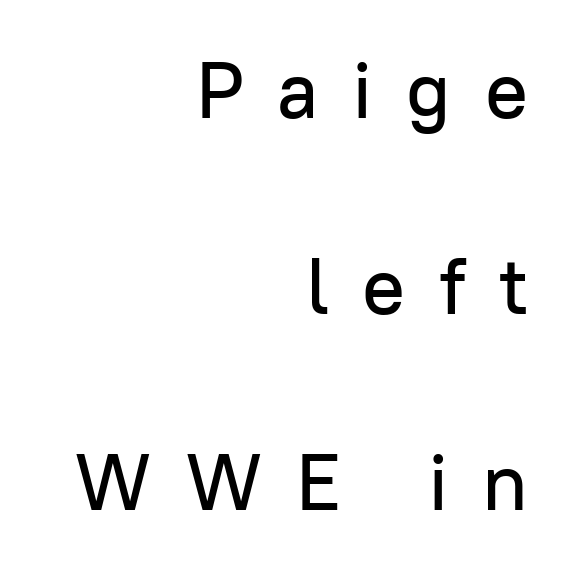
{"serif": "no", "italic": "no", "width": "normal", "stroke_contrast": "low", "x_height": "medium", "monospaced": "no", "underline": "no", "align": "right", "line_spacing": "loose", "line_spacing_ratio": 2.45, "letter_spacing": "wide", "letter_spacing_em": 0.42, "glyph_px": 80}
